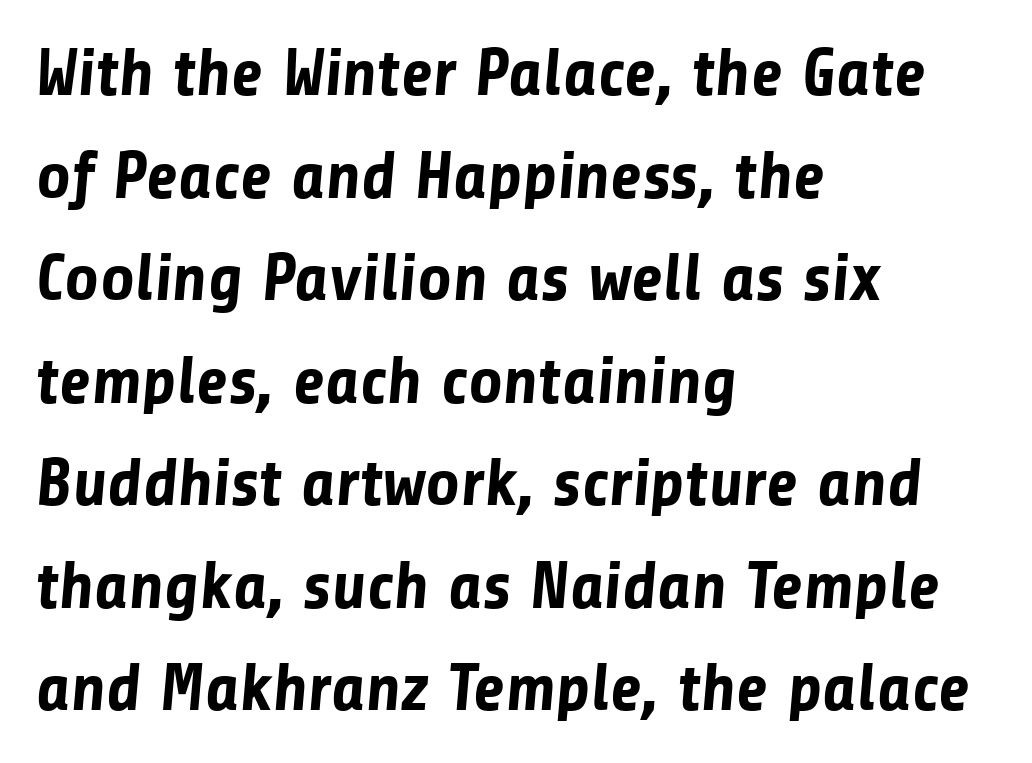
The image shows 67 px bold sans-serif type; set left-aligned, normal line spacing (1.53x), normal letter spacing, not underlined; low stroke contrast and a medium x-height.
